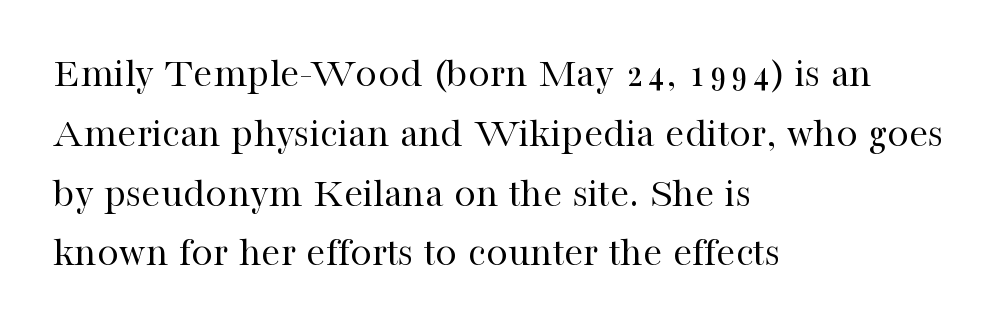
Q: Is the text bold? A: No.
Q: Is the text italic (slanted)? A: No, it is upright.
Q: Is the typeface a serif or a sans-serif typeface? A: Serif.
Q: Is the text underlined? A: No.
Q: How is the paragraph aligned? A: Left-aligned.
Q: Is the spacing between letters normal or unusually wide? A: Normal.
Q: Is the spacing between lines tight, normal or loose? A: Normal.
Q: Width (condensed, normal, or wide)? A: Normal.
Q: Stroke contrast? A: High.
Q: x-height? A: Medium.
Q: Monospaced? A: No.
